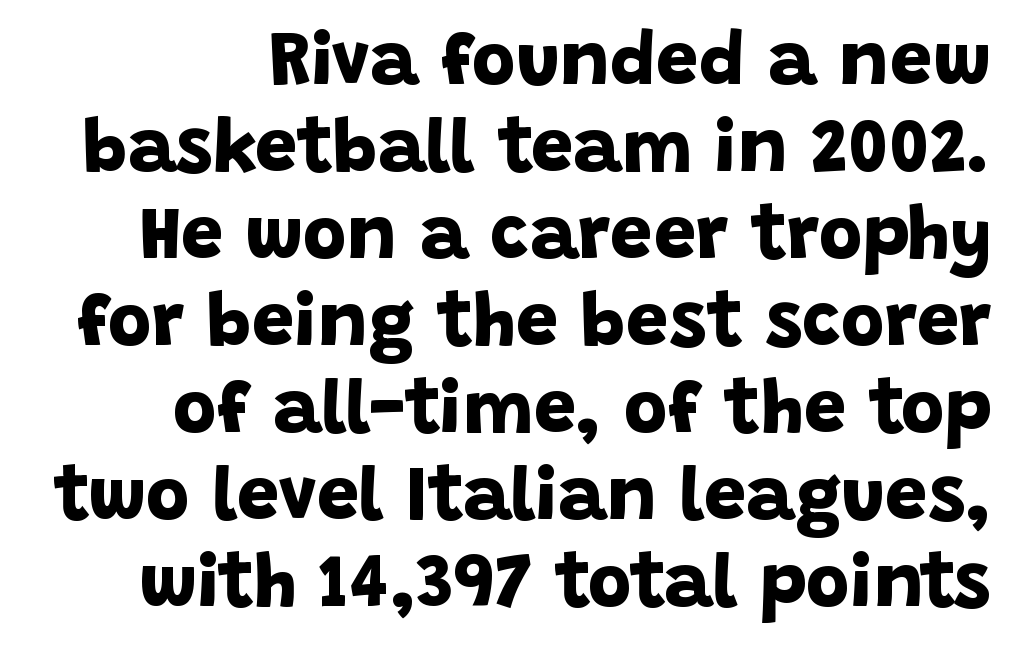
Q: Is the text bold? A: Yes.
Q: Is the typeface a serif or a sans-serif typeface? A: Sans-serif.
Q: Is the text underlined? A: No.
Q: Is the spacing between letters normal or unusually wide? A: Normal.
Q: Width (condensed, normal, or wide)? A: Normal.
Q: Stroke contrast? A: Low.
Q: x-height? A: Large.
Q: Monospaced? A: No.
